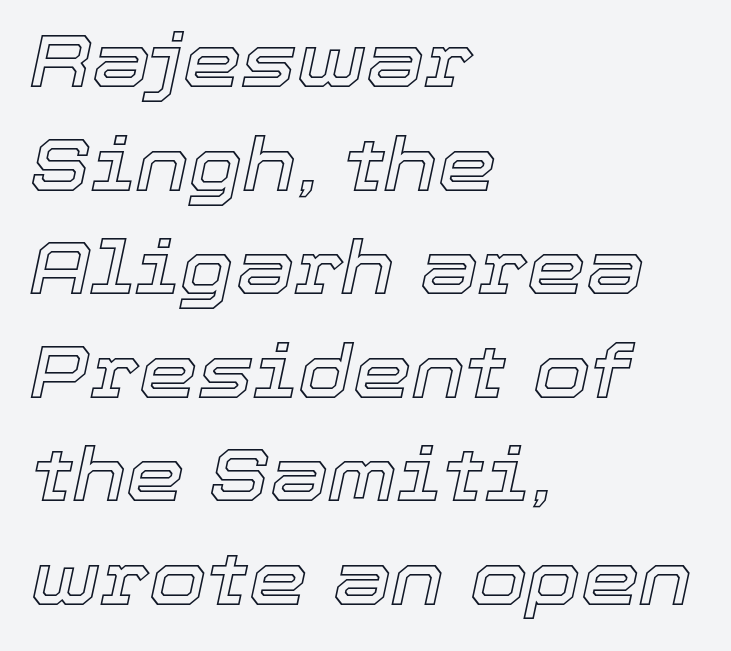
Italic? Definitely — the glyphs are oblique. Horizontal bands of white between lines are of average thickness. Honestly, there is no underline to notice here at all. Standard letterfit; no display-style spreading of the glyphs.
